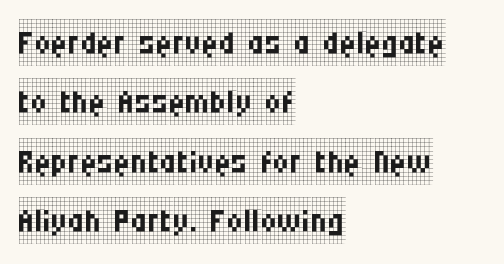
{"serif": "yes", "italic": "no", "bold": "no", "weight": "regular", "width": "condensed", "stroke_contrast": "low", "x_height": "large", "monospaced": "no", "underline": "no", "align": "left", "line_spacing": "normal", "line_spacing_ratio": 1.29, "letter_spacing": "normal", "letter_spacing_em": 0.0, "glyph_px": 46}
